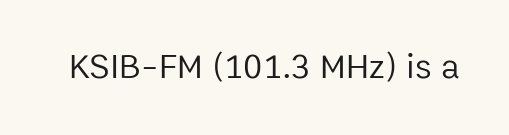
Q: Is the text bold? A: No.
Q: Is the text italic (slanted)? A: No, it is upright.
Q: Is the typeface a serif or a sans-serif typeface? A: Sans-serif.
Q: Is the text underlined? A: No.
Q: Is the spacing between letters normal or unusually wide? A: Normal.
Q: Width (condensed, normal, or wide)? A: Normal.
Q: Stroke contrast? A: Low.
Q: x-height? A: Medium.
Q: Monospaced? A: No.
